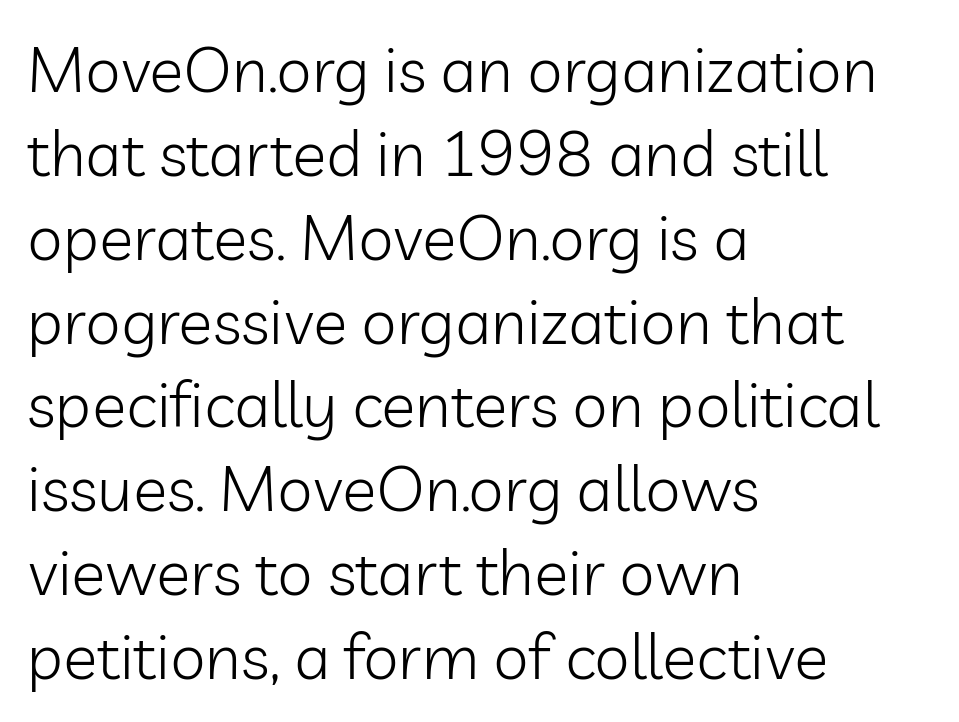
The image shows 64 px light sans-serif type, upright; set left-aligned, normal line spacing (1.31x), normal letter spacing, not underlined; low stroke contrast and a medium x-height.
